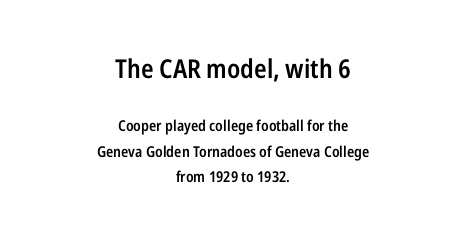
The image shows 26 px text type, upright; set centered, normal line spacing (1.68x), normal letter spacing, not underlined; the first (top) block is 1.73x larger.
